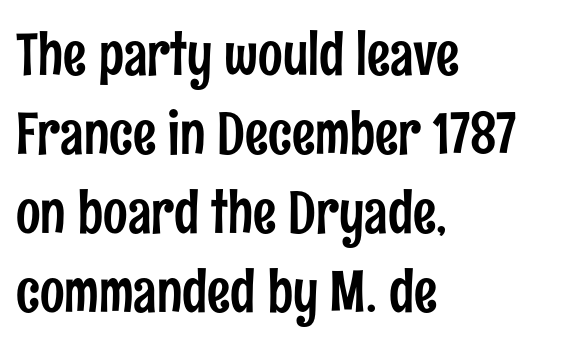
{"serif": "no", "italic": "no", "width": "condensed", "stroke_contrast": "low", "x_height": "medium", "monospaced": "no", "underline": "no", "align": "left", "line_spacing": "normal", "line_spacing_ratio": 1.36, "letter_spacing": "normal", "letter_spacing_em": 0.0, "glyph_px": 58}
